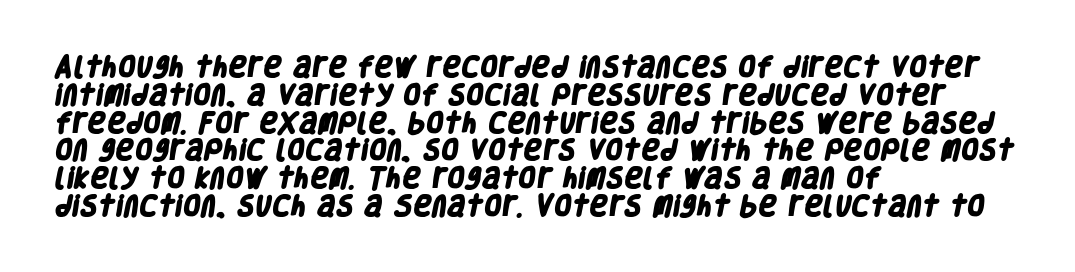
Just letters on the line, the space beneath them empty. Standard letterfit; no display-style spreading of the glyphs. Is the type bold? Yes — the strokes are clearly thick and heavy. The ragged edge is on the right, which tells us the setting is flush left.
